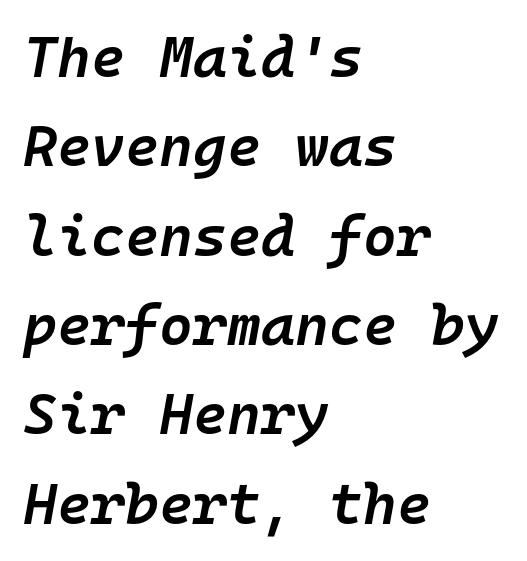
Successive baselines arrive at the customary interval. This sample uses an oblique cut, with every glyph tilted off the vertical. Looks like terminal output: every glyph gets an equal slot. How are the letters spaced? Ordinarily, with no added tracking.
